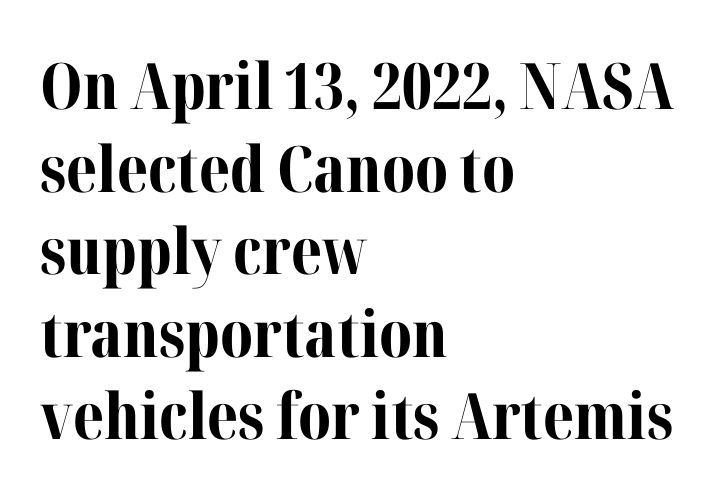
Typesetter's note: full bold, strokes at maximum text heaviness. Nobody drew a line under any word here. Is the block centered? No — it sits flush against the left margin. These lines are rendered in a variable-pitch font.
